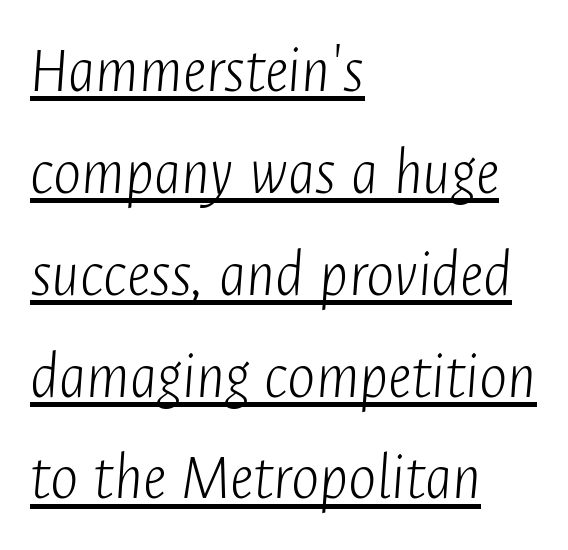
Q: Is the text bold? A: No.
Q: Is the text italic (slanted)? A: Yes, it leans right by about 4 degrees.
Q: Is the text underlined? A: Yes.
Q: How is the paragraph aligned? A: Left-aligned.
Q: Is the spacing between letters normal or unusually wide? A: Normal.
Q: Is the spacing between lines tight, normal or loose? A: Normal.
Q: Width (condensed, normal, or wide)? A: Condensed.
Q: Stroke contrast? A: Low.
Q: x-height? A: Medium.
Q: Monospaced? A: No.
